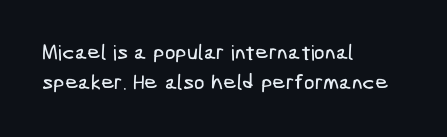
Lines of text with bare space underneath. A classic flush-left, rag-right setting is used for this passage. A typesetter would call this leading conventional body-copy spacing. This rendering leaves character spacing at its baseline value.
